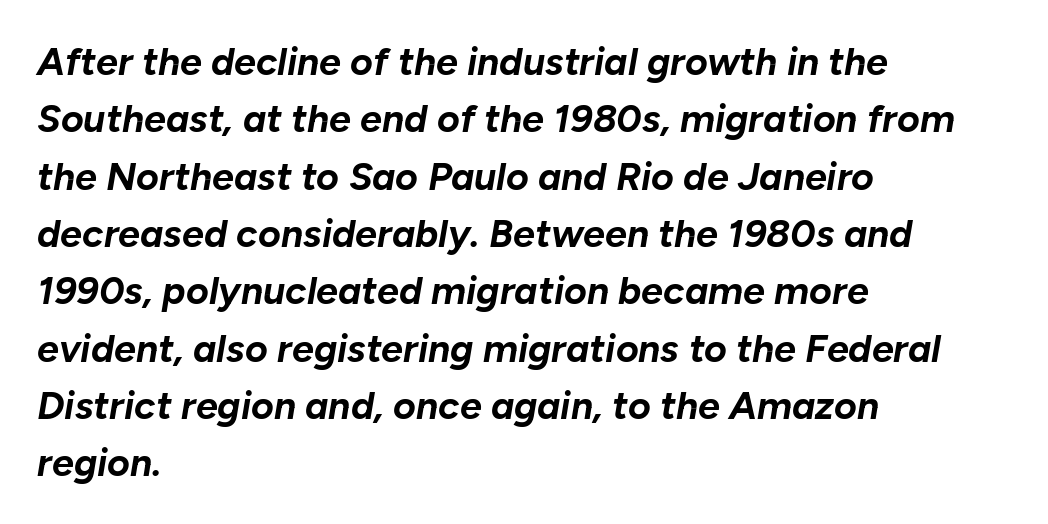
The space directly below the letters is spotless. A typesetter would call this leading conventional body-copy spacing. Caption: standard tracking, unaltered. Layout note: lines flush left. An italicized treatment has been applied to the whole sample.
